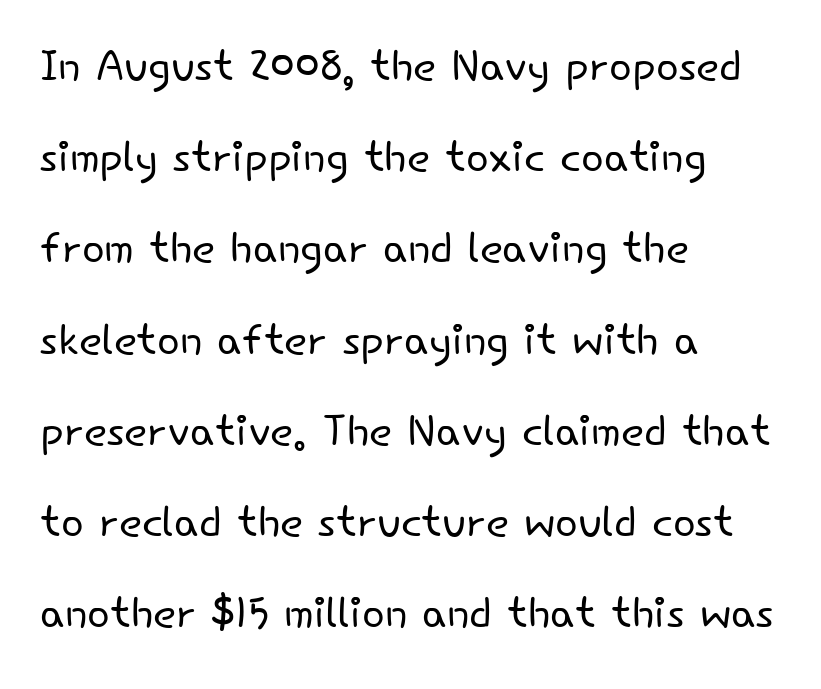
Q: Is the text bold? A: No.
Q: Is the text italic (slanted)? A: No, it is upright.
Q: Is the typeface a serif or a sans-serif typeface? A: Sans-serif.
Q: Is the text underlined? A: No.
Q: How is the paragraph aligned? A: Left-aligned.
Q: Is the spacing between letters normal or unusually wide? A: Normal.
Q: Is the spacing between lines tight, normal or loose? A: Normal.
Q: Width (condensed, normal, or wide)? A: Normal.
Q: Stroke contrast? A: Low.
Q: x-height? A: Small.
Q: Monospaced? A: No.
